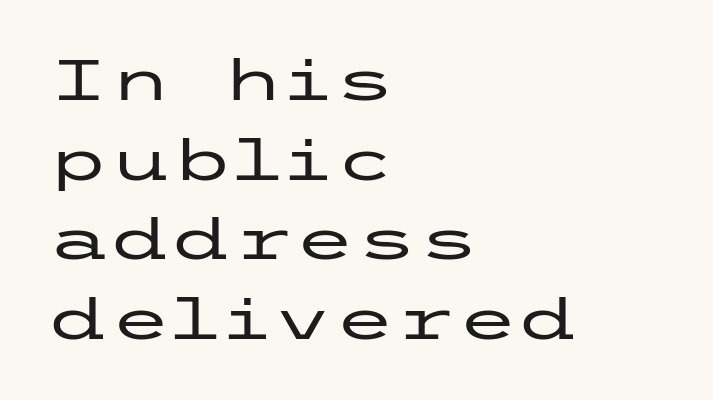
Q: Is the text italic (slanted)? A: No, it is upright.
Q: Is the typeface a serif or a sans-serif typeface? A: Sans-serif.
Q: Is the text underlined? A: No.
Q: How is the paragraph aligned? A: Left-aligned.
Q: Is the spacing between letters normal or unusually wide? A: Normal.
Q: Is the spacing between lines tight, normal or loose? A: Normal.
Q: Width (condensed, normal, or wide)? A: Wide.
Q: Stroke contrast? A: Low.
Q: x-height? A: Medium.
